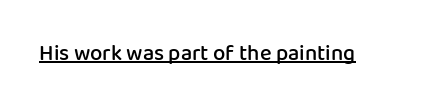
{"italic": "no", "bold": "semi", "underline": "yes", "letter_spacing": "normal", "letter_spacing_em": 0.0, "glyph_px": 22}
